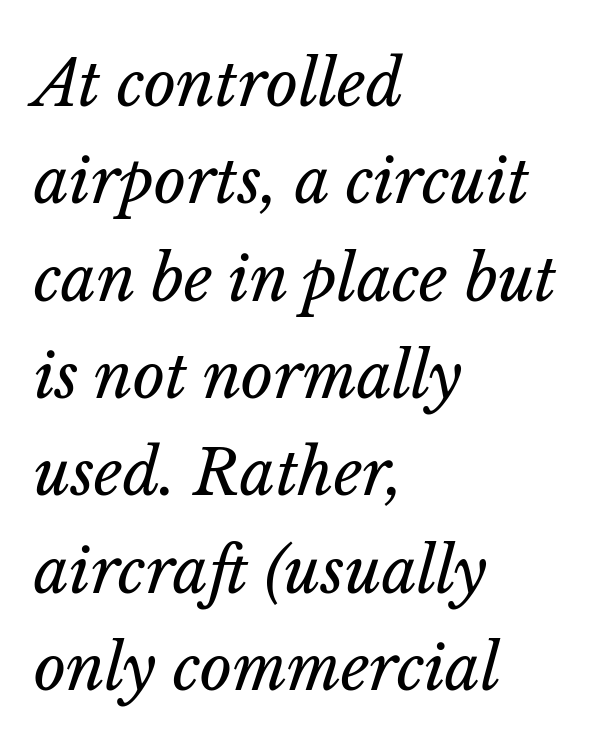
Q: Is the text bold? A: No.
Q: Is the text italic (slanted)? A: Yes, it leans right by about 14 degrees.
Q: Is the text underlined? A: No.
Q: How is the paragraph aligned? A: Left-aligned.
Q: Is the spacing between letters normal or unusually wide? A: Normal.
Q: Is the spacing between lines tight, normal or loose? A: Normal.
Q: Width (condensed, normal, or wide)? A: Normal.
Q: Stroke contrast? A: Low.
Q: x-height? A: Medium.
Q: Monospaced? A: No.
